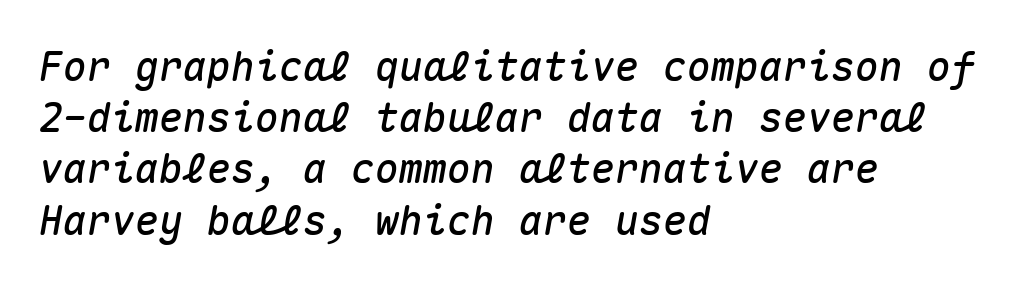
The image shows 40 px text type, italic (leaning right), monospaced; set left-aligned, normal line spacing (1.28x), normal letter spacing, not underlined; medium stroke contrast and a medium x-height.
